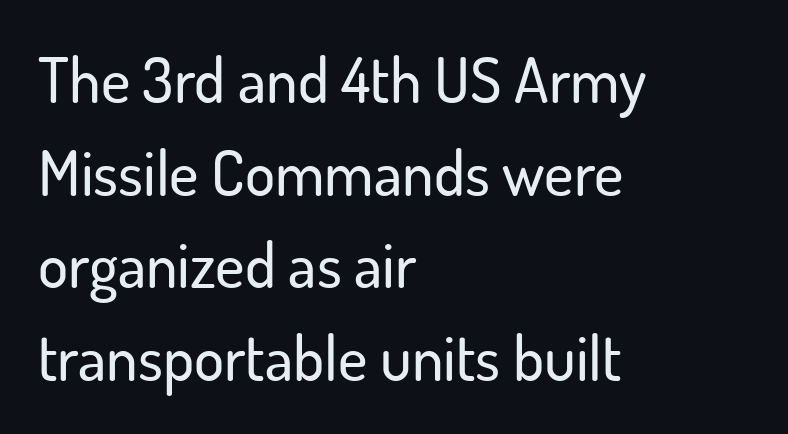
Q: Is the text italic (slanted)? A: No, it is upright.
Q: Is the typeface a serif or a sans-serif typeface? A: Sans-serif.
Q: Is the text underlined? A: No.
Q: How is the paragraph aligned? A: Left-aligned.
Q: Is the spacing between letters normal or unusually wide? A: Normal.
Q: Is the spacing between lines tight, normal or loose? A: Normal.
Q: Width (condensed, normal, or wide)? A: Normal.
Q: Stroke contrast? A: Low.
Q: x-height? A: Small.
Q: Monospaced? A: No.
